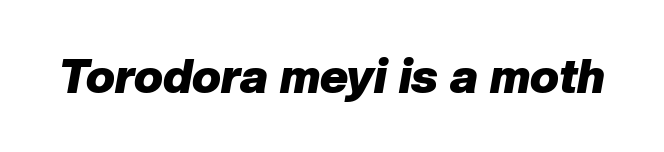
The image shows 48 px heavy type, italic (leaning right); set normal letter spacing, not underlined; low stroke contrast and a medium x-height.
